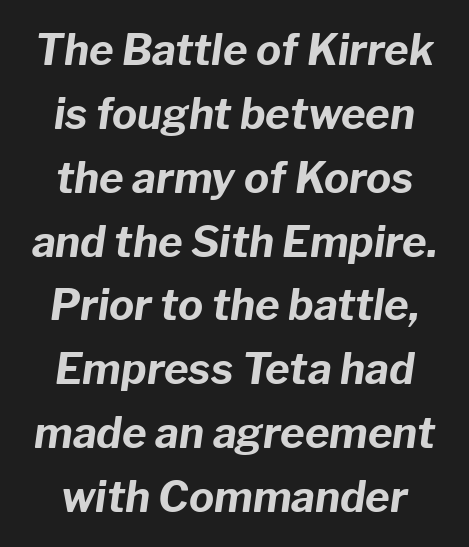
Q: Is the text bold? A: Yes.
Q: Is the text italic (slanted)? A: Yes, it leans right by about 8 degrees.
Q: Is the text underlined? A: No.
Q: Is the spacing between letters normal or unusually wide? A: Normal.
Q: Is the spacing between lines tight, normal or loose? A: Normal.
Q: Width (condensed, normal, or wide)? A: Normal.
Q: Stroke contrast? A: Low.
Q: x-height? A: Medium.
Q: Monospaced? A: No.
